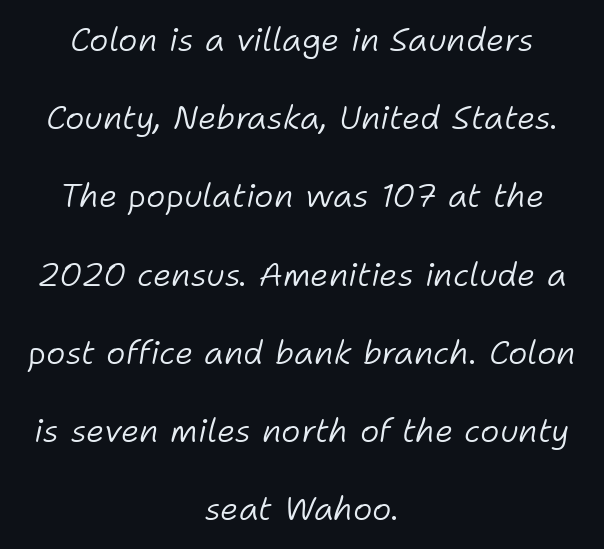
{"italic": "yes", "lean": "right", "slant_degrees": 11, "bold": "no", "weight": "light", "width": "normal", "stroke_contrast": "low", "x_height": "medium", "monospaced": "no", "underline": "no", "align": "center", "line_spacing": "loose", "line_spacing_ratio": 2.37, "letter_spacing": "normal", "letter_spacing_em": 0.0, "glyph_px": 33}
